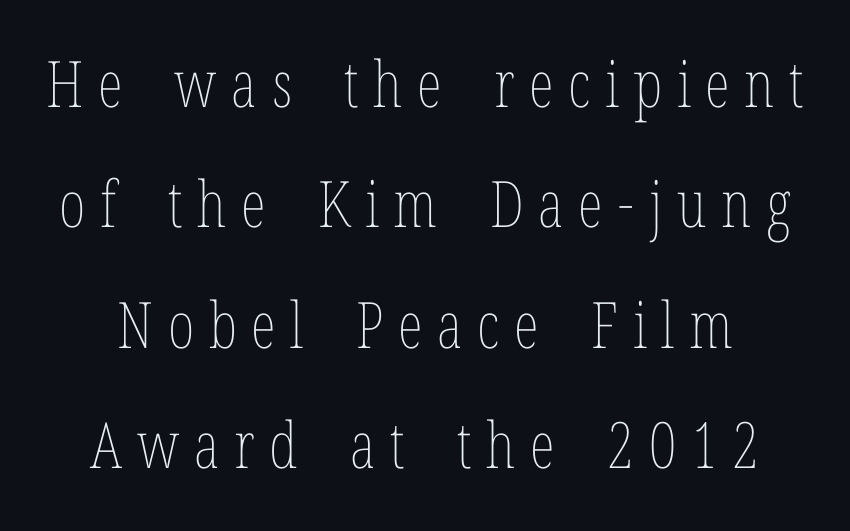
{"italic": "no", "bold": "no", "weight": "thin", "width": "condensed", "stroke_contrast": "low", "x_height": "medium", "monospaced": "no", "underline": "no", "line_spacing_ratio": 1.88, "letter_spacing": "wide", "letter_spacing_em": 0.23, "glyph_px": 64}
